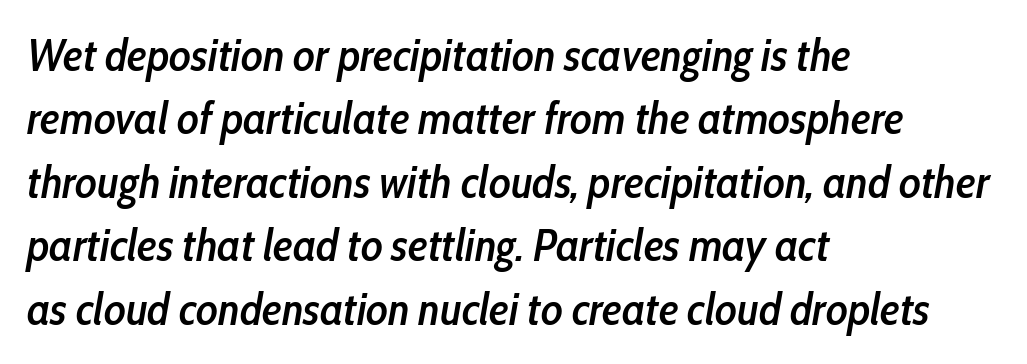
This rendering features lettering with no underline. In terms of posture, this sample is oblique. Summary of vertical rhythm: regular, with standard interline spacing. Each glyph is drawn with semibold strokes, heavier than normal yet not fully bold.
